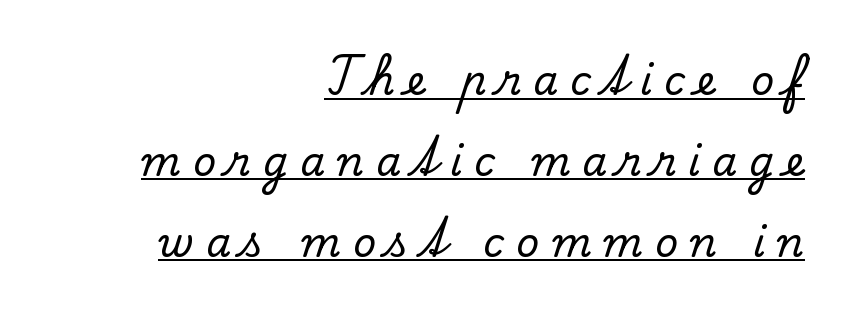
Proportional: the letters do not fall into vertical columns. Typeset ragged left — the right edge is the straight one. Honestly, the underline is the first thing you notice here. Is there much room between lines? Yes — plenty of vertical air separates them.
